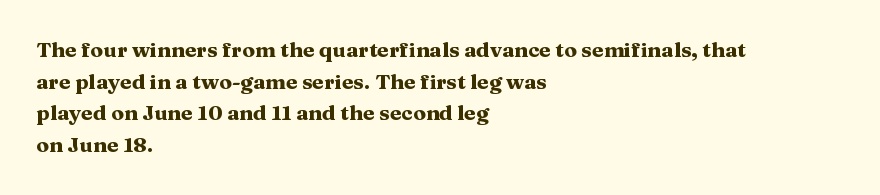
This is roman type, the default non-slanted kind. Observe the ordinary spacing: letters are neighbours, not strangers. The space between consecutive lines is moderate. Leftover space on each line is placed entirely after the last word. The string is rendered with underlining switched off. What weight is shown? A full bold with thick strokes.
